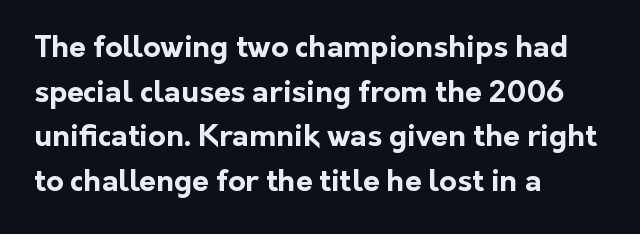
The image shows 30 px bold sans-serif type, upright; set left-aligned, normal line spacing (1.49x), normal letter spacing, not underlined; low stroke contrast and a medium x-height.
